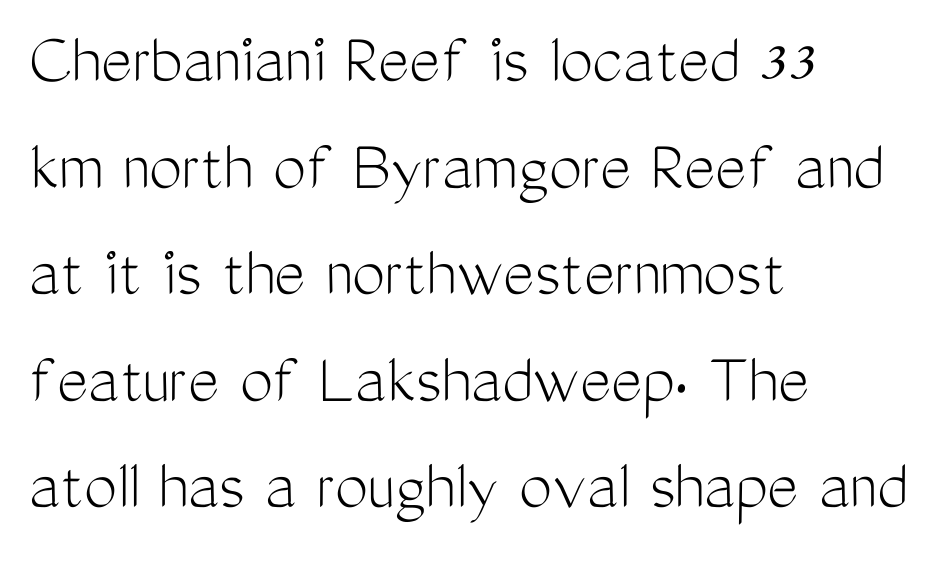
Rows of type keep a routine distance in the vertical direction. Compared with a centered layout, this one pins lines to the left instead. The specimen omits any rule beneath the text block's lines. The letters stand straight up with perfectly vertical stems. Here the glyphs are tracked normally, forming tight word shapes. Stems and bowls with no extra thickness — not bold.
